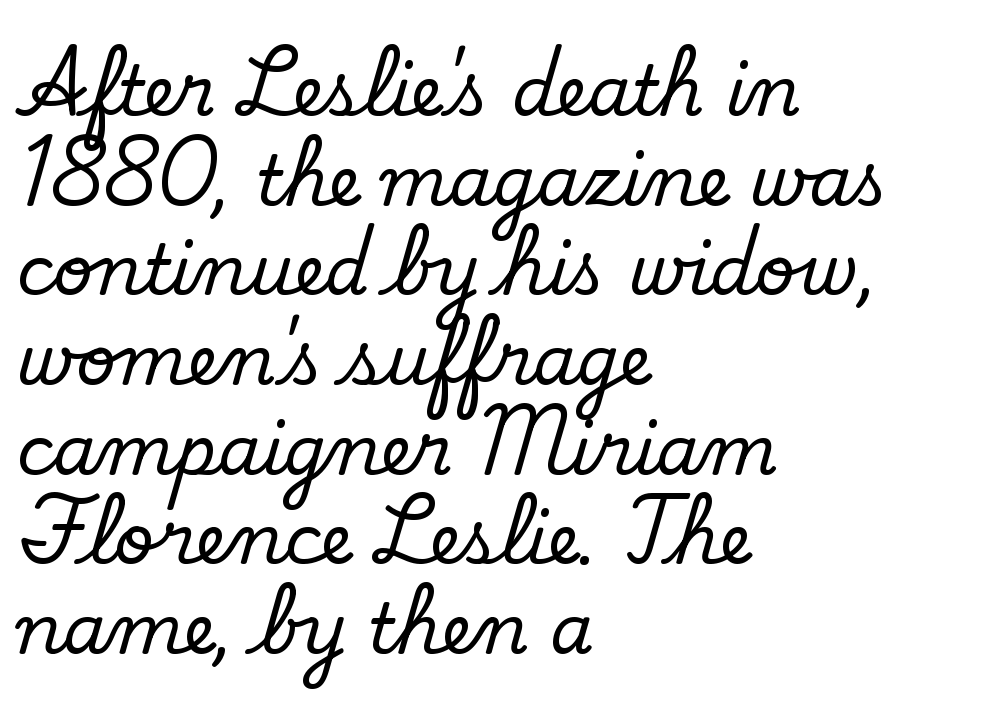
{"serif": "yes", "width": "normal", "stroke_contrast": "low", "x_height": "small", "monospaced": "no", "underline": "no", "align": "left", "line_spacing": "normal", "line_spacing_ratio": 1.3, "letter_spacing": "normal", "letter_spacing_em": 0.0, "glyph_px": 69}
